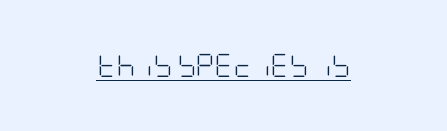
Has an underline been added? It has. The passage is arranged like a title page — every line centered. The strokes are not fattened; the text isn't bold. These lines keep a tight, regular rhythm from letter to letter. These lines were composed using upright roman letters.
